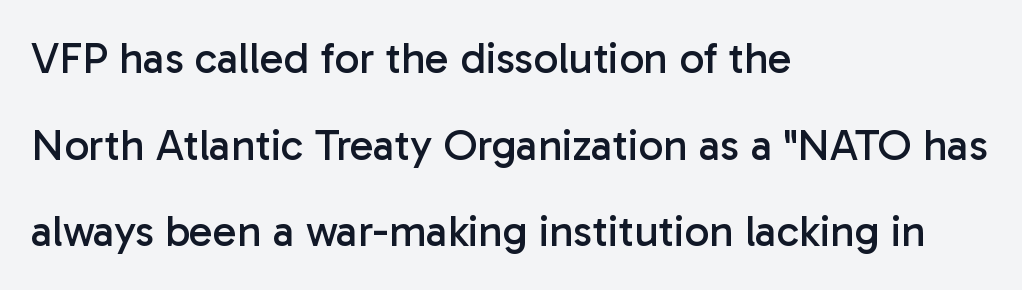
Q: Is the text bold? A: No.
Q: Is the text italic (slanted)? A: No, it is upright.
Q: Is the typeface a serif or a sans-serif typeface? A: Sans-serif.
Q: Is the text underlined? A: No.
Q: How is the paragraph aligned? A: Left-aligned.
Q: Is the spacing between letters normal or unusually wide? A: Normal.
Q: Is the spacing between lines tight, normal or loose? A: Loose.
Q: Width (condensed, normal, or wide)? A: Normal.
Q: Stroke contrast? A: Low.
Q: x-height? A: Medium.
Q: Monospaced? A: No.
